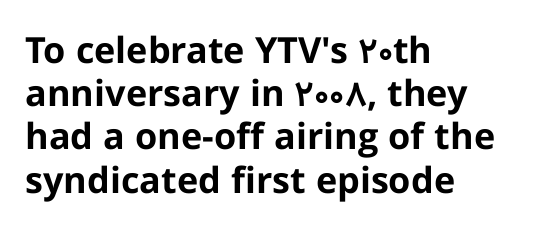
{"serif": "no", "italic": "no", "bold": "yes", "weight": "bold", "width": "normal", "stroke_contrast": "low", "x_height": "medium", "monospaced": "no", "underline": "no", "align": "left", "line_spacing_ratio": 1.2, "letter_spacing": "normal", "letter_spacing_em": 0.0, "glyph_px": 36}
